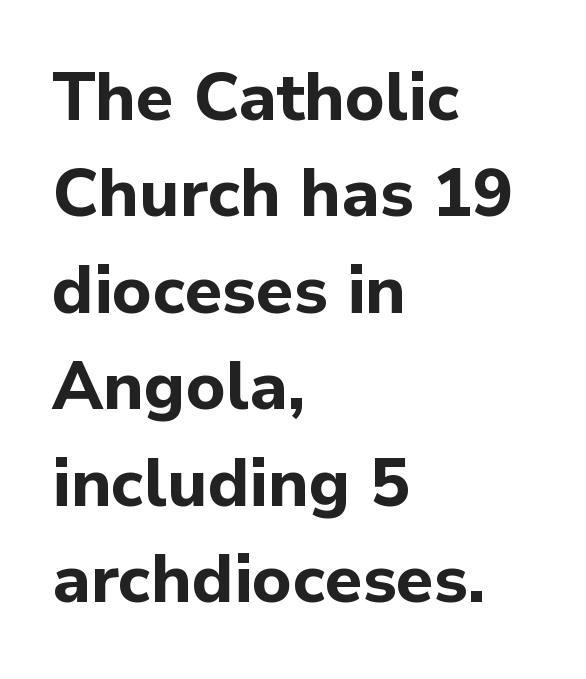
The gap between lines stays unmarked. How would I describe the line gaps? Plain and ordinary. These lines are composed in type without serifs. Varying glyph widths throughout — classic text-font behaviour.
